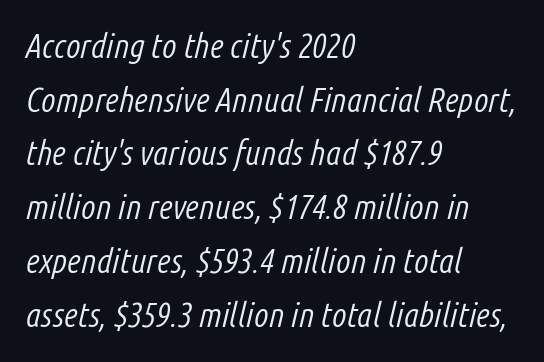
Q: Is the text bold? A: No.
Q: Is the text italic (slanted)? A: Yes, it leans right by about 14 degrees.
Q: Is the text underlined? A: No.
Q: How is the paragraph aligned? A: Left-aligned.
Q: Is the spacing between letters normal or unusually wide? A: Normal.
Q: Is the spacing between lines tight, normal or loose? A: Normal.
Q: Width (condensed, normal, or wide)? A: Condensed.
Q: Stroke contrast? A: Low.
Q: x-height? A: Medium.
Q: Monospaced? A: No.
